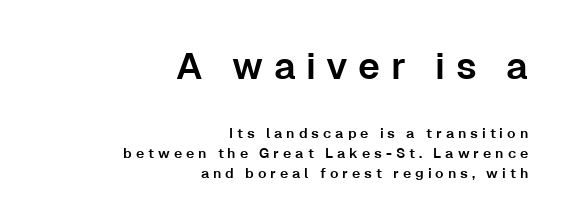
Q: Is the text italic (slanted)? A: No, it is upright.
Q: Is the typeface a serif or a sans-serif typeface? A: Sans-serif.
Q: Is the text underlined? A: No.
Q: How is the paragraph aligned? A: Right-aligned.
Q: Is the spacing between letters normal or unusually wide? A: Unusually wide.
Q: Is the spacing between lines tight, normal or loose? A: Normal.
Q: Which block of text is set in a larger size, the first (top) or the second (bottom)? A: The first (top) one.
Q: Width (condensed, normal, or wide)? A: Normal.
Q: Stroke contrast? A: Low.
Q: x-height? A: Medium.
Q: Monospaced? A: No.
